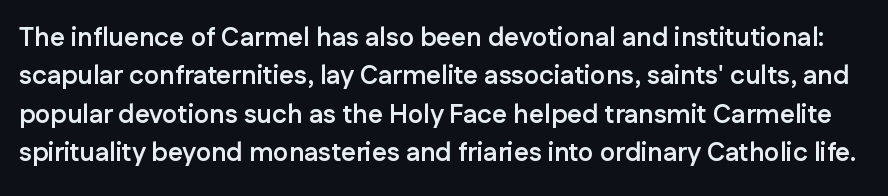
Q: Is the text bold? A: Yes.
Q: Is the text italic (slanted)? A: No, it is upright.
Q: Is the text underlined? A: No.
Q: Is the spacing between letters normal or unusually wide? A: Normal.
Q: Is the spacing between lines tight, normal or loose? A: Normal.
